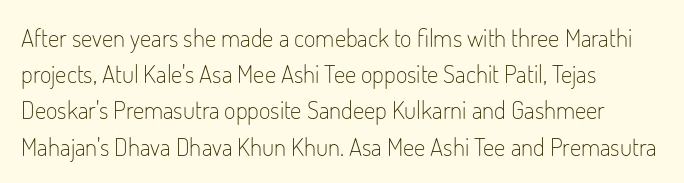
The image shows 25 px text type, upright; set left-aligned, normal line spacing (1.45x), normal letter spacing, not underlined.
